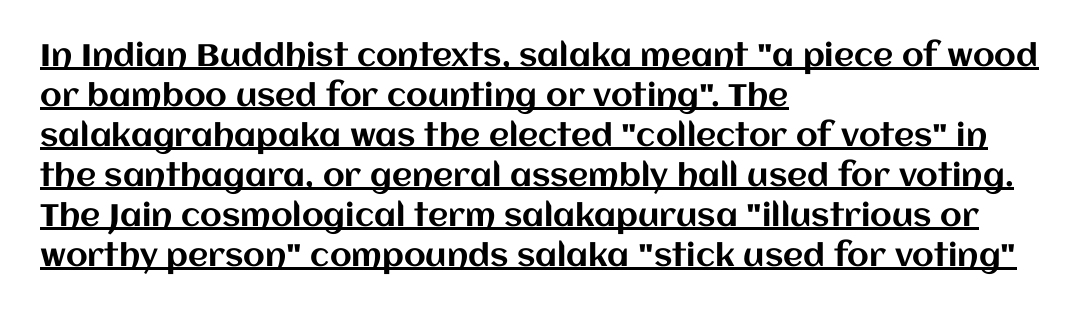
Q: Is the text italic (slanted)? A: No, it is upright.
Q: Is the text underlined? A: Yes.
Q: How is the paragraph aligned? A: Left-aligned.
Q: Is the spacing between letters normal or unusually wide? A: Normal.
Q: Is the spacing between lines tight, normal or loose? A: Normal.
Q: Width (condensed, normal, or wide)? A: Normal.
Q: Stroke contrast? A: Medium.
Q: x-height? A: Large.
Q: Monospaced? A: No.
